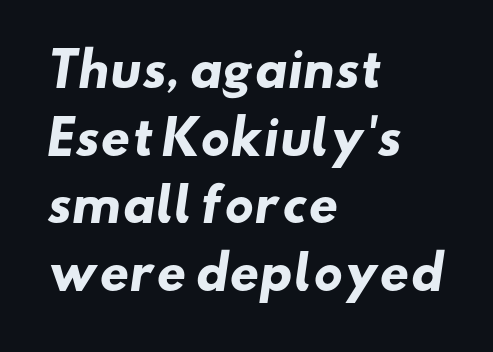
{"serif": "no", "bold": "yes", "weight": "heavy", "width": "wide", "stroke_contrast": "low", "x_height": "small", "monospaced": "no", "underline": "no", "align": "left", "line_spacing": "normal", "line_spacing_ratio": 1.47, "letter_spacing": "normal", "letter_spacing_em": 0.0, "glyph_px": 46}
